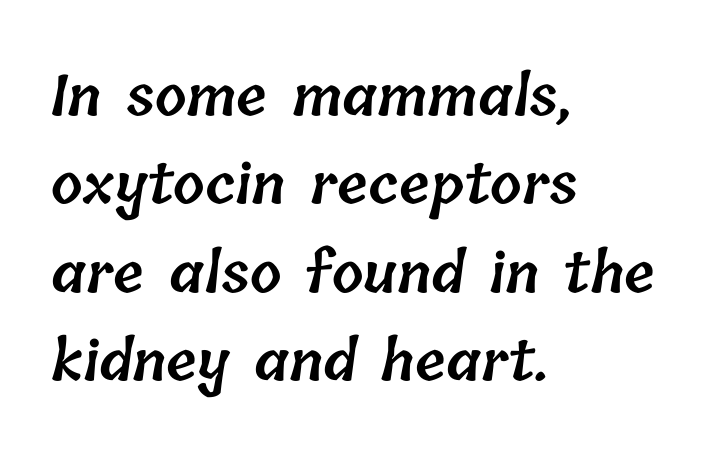
The typesetter chose a ragged-right arrangement here. The designer left line spacing at the default. Descender tails drop into unmarked territory. Varying glyph widths throughout — classic text-font behaviour. No extra tracking has been applied to these lines. This is the in-between weight designers call semibold or demi.
